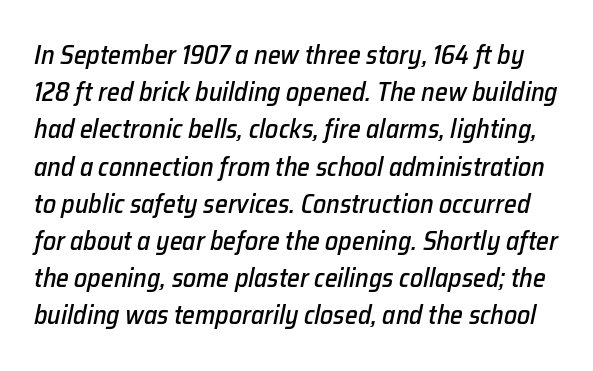
The image shows 26 px text type, italic (leaning right); set normal line spacing (1.43x), normal letter spacing, not underlined.
